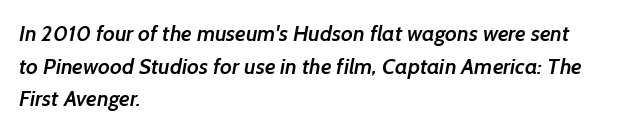
{"bold": "semi", "underline": "no", "align": "left", "line_spacing": "normal", "line_spacing_ratio": 1.48, "letter_spacing": "normal", "letter_spacing_em": 0.0, "glyph_px": 22}
